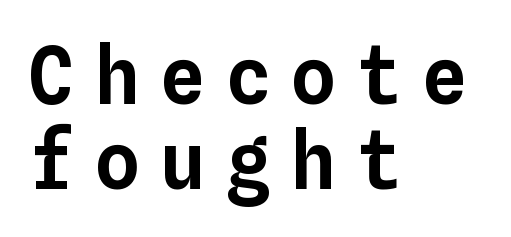
The lettering stays uniformly vertical, giving the passage a roman look. Horizontal bands of white between lines are thin slivers. You could count columns in this text — the font is strictly monospaced. Leftover space on each line is placed entirely after the last word. The passage shown has open, widely tracked lettering throughout. Clear beneath every line of the passage.
